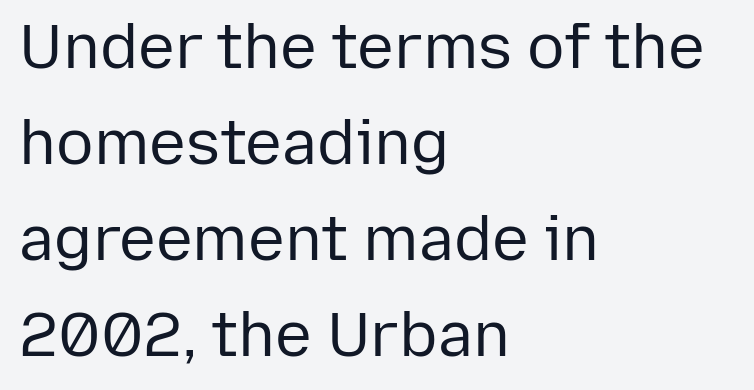
Varying glyph widths throughout — classic text-font behaviour. In terms of letterspacing, this is plain default setting. Every character sits straight up, as roman type does. Stroke terminals: plain, sans-serif. Casual observation: everything's shoved over to the left. Letters rest on an invisible, unmarked baseline.
